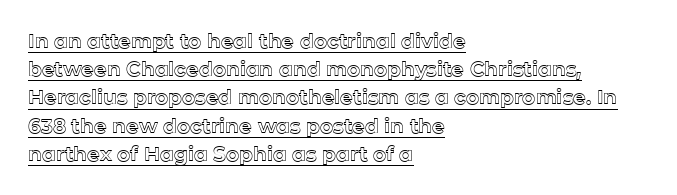
Like a heading marked for emphasis, these lines bear an underscore. Interline gaps are of average width in this sample. What stands out about the letter spacing? Nothing — it is the standard amount. These lines are set flush left with a ragged right edge.
